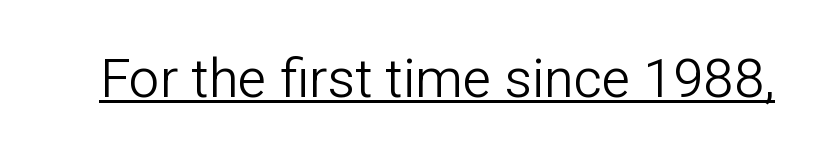
{"serif": "no", "italic": "no", "bold": "no", "weight": "light", "width": "normal", "stroke_contrast": "low", "x_height": "medium", "monospaced": "no", "underline": "yes", "letter_spacing": "normal", "letter_spacing_em": 0.0, "glyph_px": 54}
